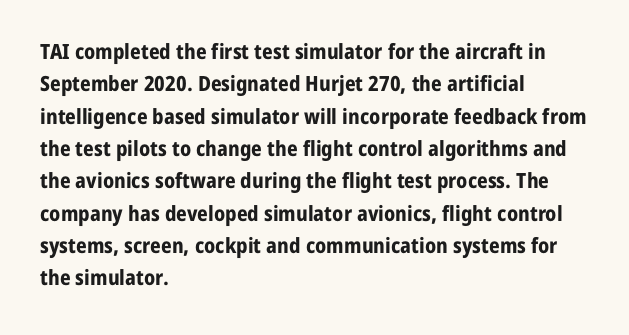
Unlike italic type, these characters show no tilt at all. Line starts are locked; line ends wander. Characters follow at the spacing the type designer built in. On the weight axis this lands at bold, roughly 700. The passage shown is not underscored anywhere.
